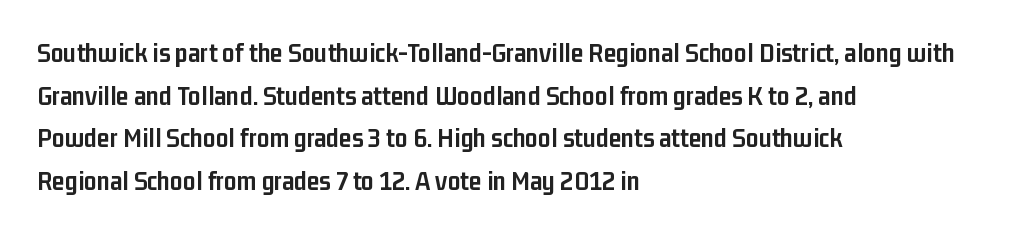
{"serif": "no", "italic": "no", "bold": "yes", "weight": "semibold", "width": "condensed", "stroke_contrast": "low", "x_height": "medium", "monospaced": "no", "underline": "no", "align": "left", "line_spacing": "normal", "line_spacing_ratio": 1.52, "letter_spacing": "normal", "letter_spacing_em": 0.0, "glyph_px": 28}
